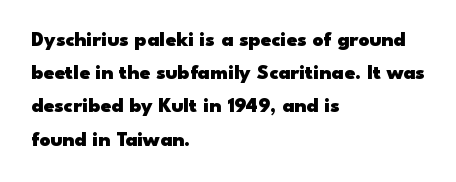
Q: Is the text bold? A: Yes.
Q: Is the text italic (slanted)? A: No, it is upright.
Q: Is the text underlined? A: No.
Q: How is the paragraph aligned? A: Left-aligned.
Q: Is the spacing between letters normal or unusually wide? A: Normal.
Q: Is the spacing between lines tight, normal or loose? A: Normal.
